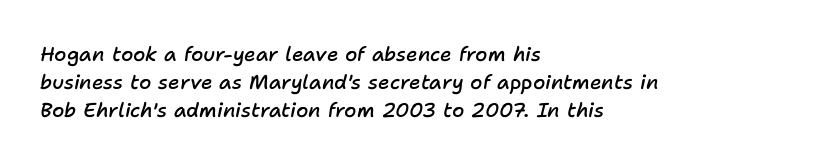
Q: Is the text bold? A: Semi-bold.
Q: Is the text italic (slanted)? A: Yes, it leans right by about 11 degrees.
Q: Is the text underlined? A: No.
Q: How is the paragraph aligned? A: Left-aligned.
Q: Is the spacing between letters normal or unusually wide? A: Normal.
Q: Is the spacing between lines tight, normal or loose? A: Normal.
